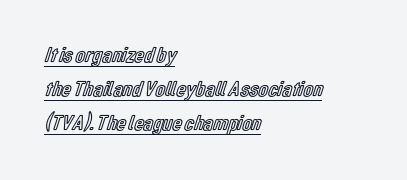
The image shows 22 px text type; set left-aligned, normal line spacing (1.55x), normal letter spacing, underlined.
